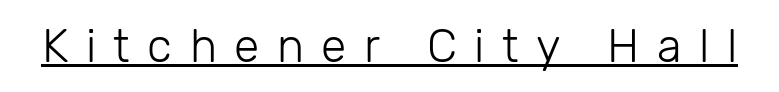
The image shows 46 px light sans-serif type, upright; set unusually wide letter spacing (+0.38 em), underlined; low stroke contrast and a medium x-height.
